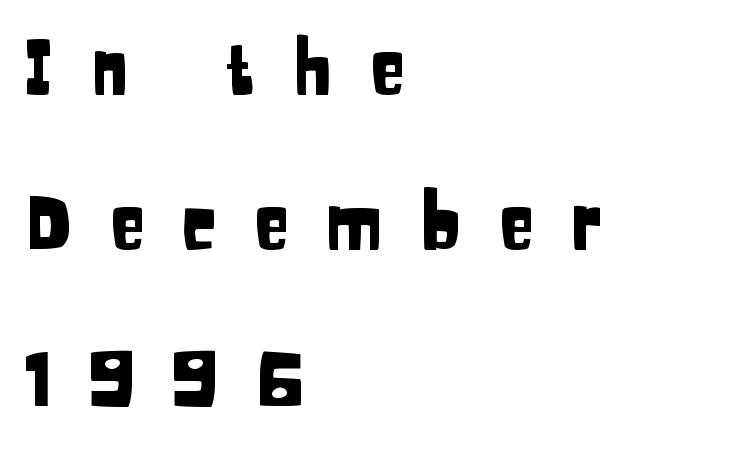
Q: Is the text italic (slanted)? A: No, it is upright.
Q: Is the typeface a serif or a sans-serif typeface? A: Sans-serif.
Q: Is the text underlined? A: No.
Q: How is the paragraph aligned? A: Left-aligned.
Q: Is the spacing between letters normal or unusually wide? A: Unusually wide.
Q: Is the spacing between lines tight, normal or loose? A: Loose.
Q: Width (condensed, normal, or wide)? A: Condensed.
Q: Stroke contrast? A: Low.
Q: x-height? A: Large.
Q: Monospaced? A: No.
